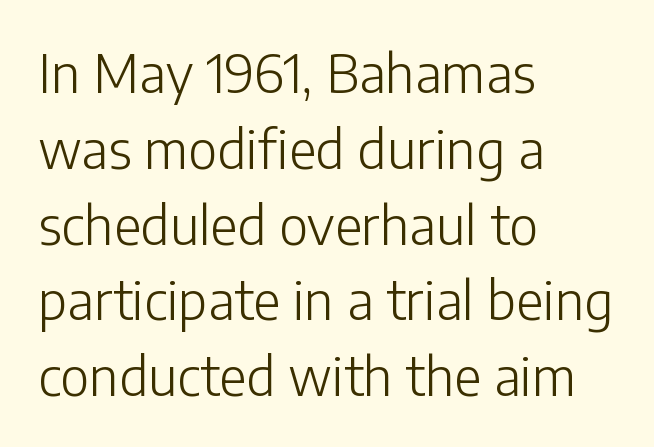
{"serif": "no", "italic": "no", "bold": "no", "weight": "light", "width": "normal", "stroke_contrast": "low", "x_height": "medium", "monospaced": "no", "underline": "no", "align": "left", "line_spacing": "normal", "line_spacing_ratio": 1.43, "letter_spacing": "normal", "letter_spacing_em": 0.0, "glyph_px": 53}
